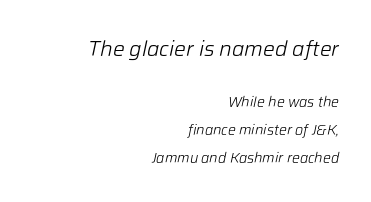
Q: Is the text bold? A: No.
Q: Is the text italic (slanted)? A: Yes, it leans right by about 12 degrees.
Q: Is the text underlined? A: No.
Q: How is the paragraph aligned? A: Right-aligned.
Q: Is the spacing between letters normal or unusually wide? A: Normal.
Q: Is the spacing between lines tight, normal or loose? A: Loose.
Q: Which block of text is set in a larger size, the first (top) or the second (bottom)? A: The first (top) one.
